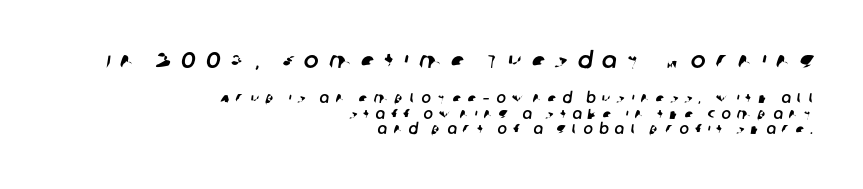
Q: Is the text underlined? A: No.
Q: How is the paragraph aligned? A: Right-aligned.
Q: Is the spacing between letters normal or unusually wide? A: Unusually wide.
Q: Is the spacing between lines tight, normal or loose? A: Tight.
Q: Which block of text is set in a larger size, the first (top) or the second (bottom)? A: The first (top) one.
